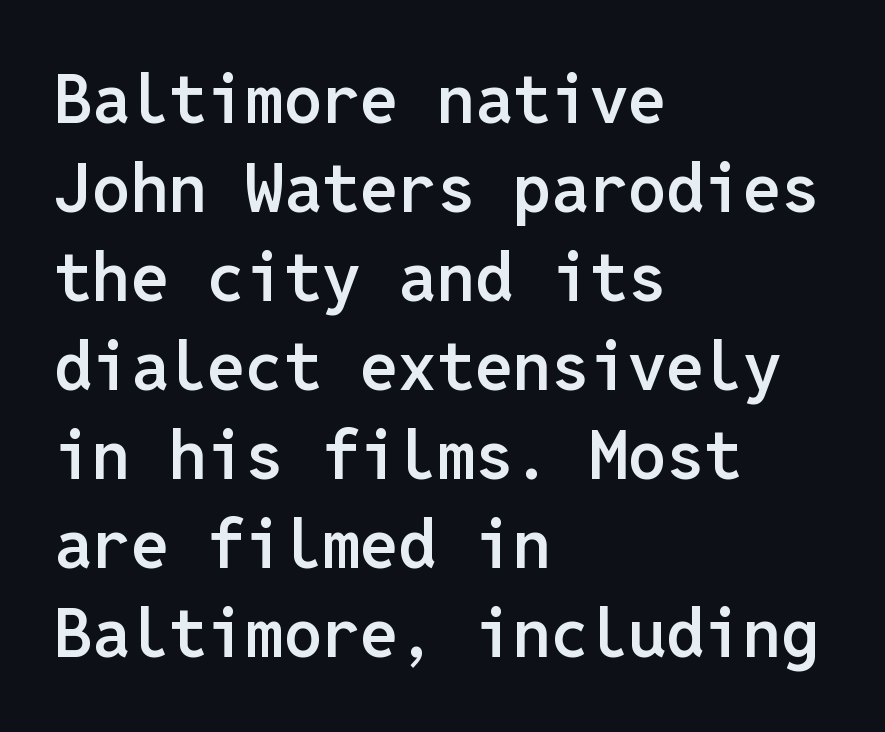
{"serif": "no", "italic": "no", "bold": "semi", "weight": "semibold", "width": "normal", "stroke_contrast": "low", "x_height": "medium", "monospaced": "yes", "underline": "no", "align": "left", "line_spacing": "normal", "line_spacing_ratio": 1.31, "letter_spacing": "normal", "letter_spacing_em": 0.0, "glyph_px": 68}
